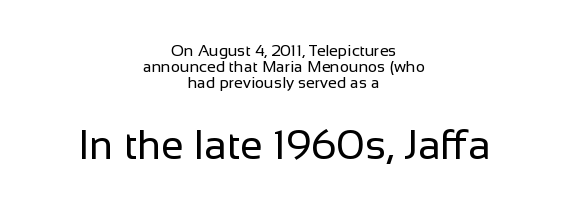
Q: Is the text bold? A: No.
Q: Is the text italic (slanted)? A: No, it is upright.
Q: Is the typeface a serif or a sans-serif typeface? A: Sans-serif.
Q: Is the text underlined? A: No.
Q: How is the paragraph aligned? A: Centered.
Q: Is the spacing between letters normal or unusually wide? A: Normal.
Q: Is the spacing between lines tight, normal or loose? A: Tight.
Q: Which block of text is set in a larger size, the first (top) or the second (bottom)? A: The second (bottom) one.
Q: Width (condensed, normal, or wide)? A: Normal.
Q: Stroke contrast? A: Low.
Q: x-height? A: Medium.
Q: Monospaced? A: No.
